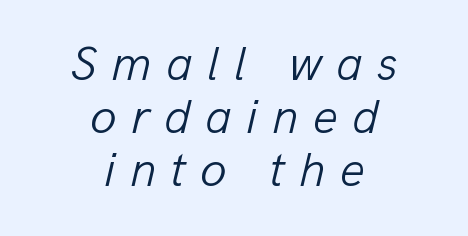
The image shows 49 px light type, italic (leaning right); set centered, tight line spacing (1.08x), unusually wide letter spacing (+0.29 em), not underlined; low stroke contrast and a medium x-height.
